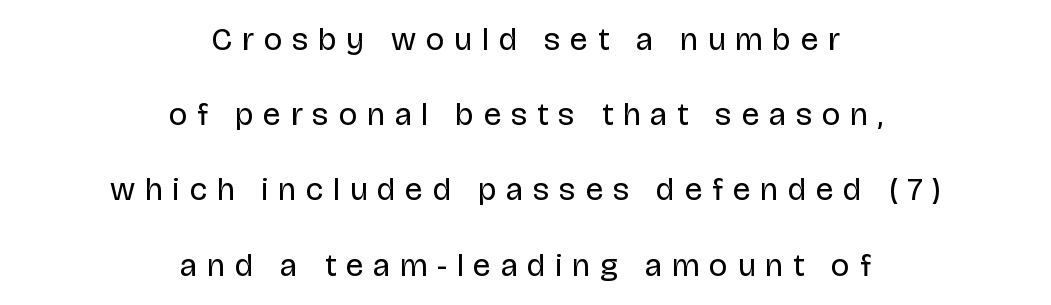
{"serif": "no", "italic": "no", "bold": "no", "weight": "regular", "width": "normal", "stroke_contrast": "low", "x_height": "large", "monospaced": "no", "underline": "no", "align": "center", "line_spacing": "loose", "line_spacing_ratio": 2.35, "letter_spacing": "wide", "letter_spacing_em": 0.31, "glyph_px": 32}
